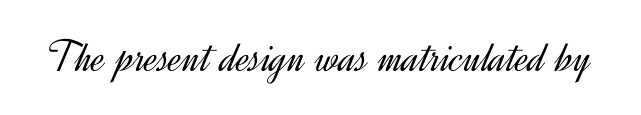
The image shows 46 px light sans-serif type; set normal letter spacing, not underlined; a small x-height.
